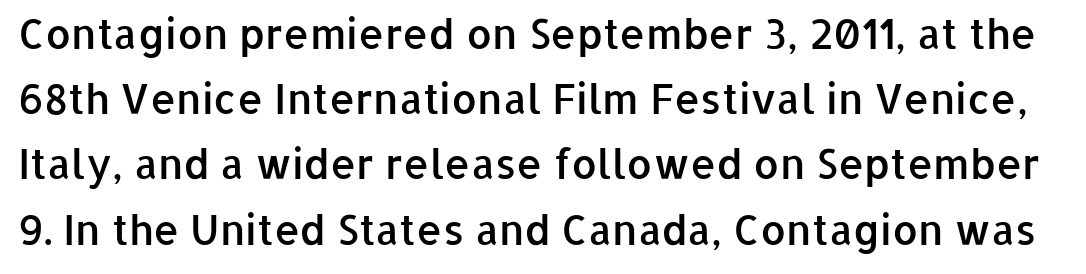
Italic: no, the glyphs are upright roman. Is this a fixed-width face? No — the glyphs have proportional, varying widths. This rendering employs a face without finishing strokes, i.e., a sans-serif. In terms of leading, this rendering sits right in the middle. Characters follow at the spacing the type designer built in. Weight check: semibold — heavier than regular, not quite bold.
